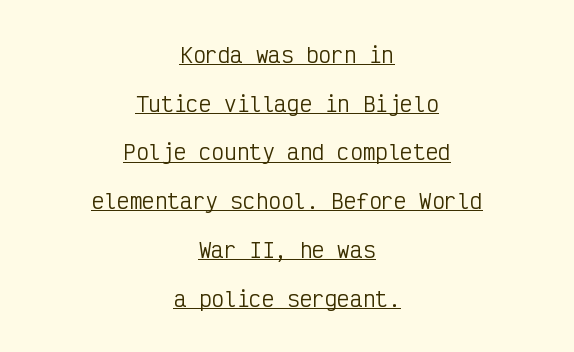
The rendering positions every line midway between the sides. Compared with a typical body face, this is equally light or lighter still. These lines keep a tight, regular rhythm from letter to letter. Underlining? Definitely there.
